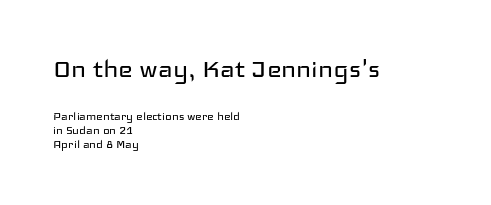
The image shows 31 px regular-weight, wide sans-serif type, upright; set left-aligned, tight line spacing (1.0x), normal letter spacing, not underlined; the first (top) block is 2.21x larger; low stroke contrast and a medium x-height.
